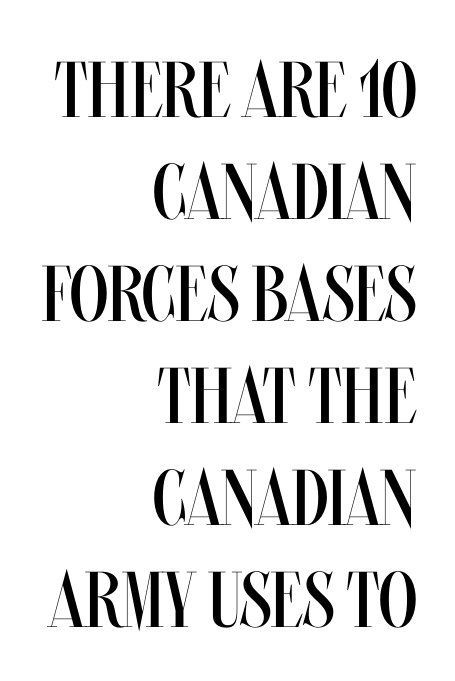
The image shows 79 px regular-weight, condensed type, upright; set right-aligned, normal line spacing (1.29x), normal letter spacing, not underlined; medium stroke contrast and a large x-height.
